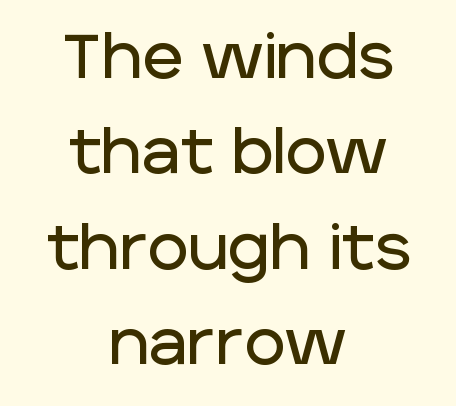
Q: Is the text italic (slanted)? A: No, it is upright.
Q: Is the typeface a serif or a sans-serif typeface? A: Sans-serif.
Q: Is the text underlined? A: No.
Q: How is the paragraph aligned? A: Centered.
Q: Is the spacing between letters normal or unusually wide? A: Normal.
Q: Is the spacing between lines tight, normal or loose? A: Normal.
Q: Width (condensed, normal, or wide)? A: Normal.
Q: Stroke contrast? A: Low.
Q: x-height? A: Large.
Q: Monospaced? A: No.
